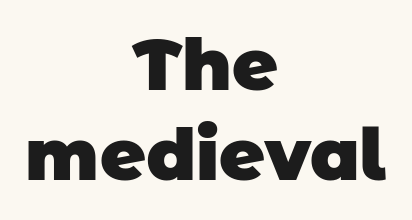
This sample uses a sans-serif face. Heavy-handed strokes throughout: this text is bold. Interline gaps are of average width in this sample. Spacing verdict: proportional, widths tailored to each character. Both edges are ragged and mirror each other, which tells us the setting is centered.
